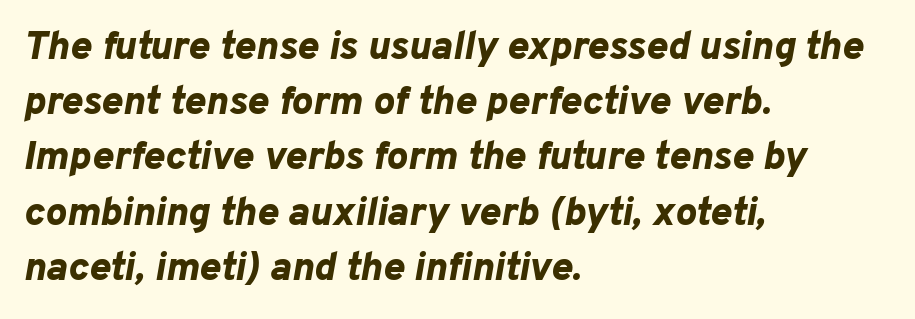
Line spacing here is normal. This sample uses plain, unmodified letter spacing. Does the weight exceed regular? Yes, all the way to bold. Looks like regular typesetting: each glyph gets only the width it needs.
